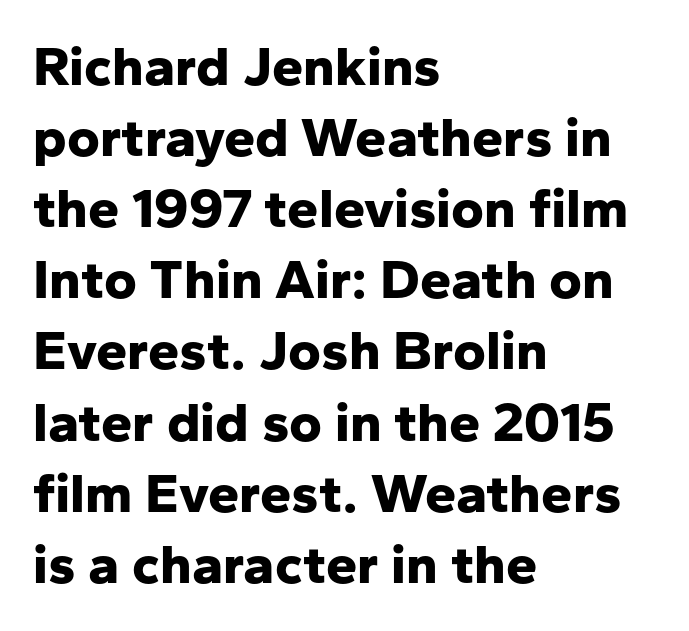
The tracking reads as untouched default to a designer's eye. Check under the words: just untouched page. Unlike italic type, these characters show no tilt at all. Horizontally, the lines are justified to the leading edge only. Students, observe: this is what conventionally led text looks like.
